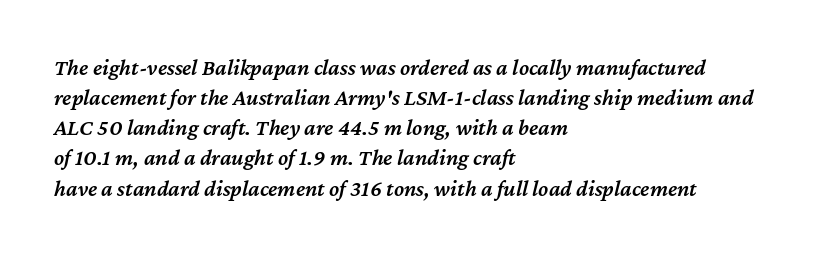
The passage shown leans; its letterforms are oblique. A typesetter would call this zero additional tracking. One glance says typical: line gaps are just what's usual. The letters are semibold — heavier than regular but short of a full bold. This rendering uses left alignment, leaving the right contour irregular.
